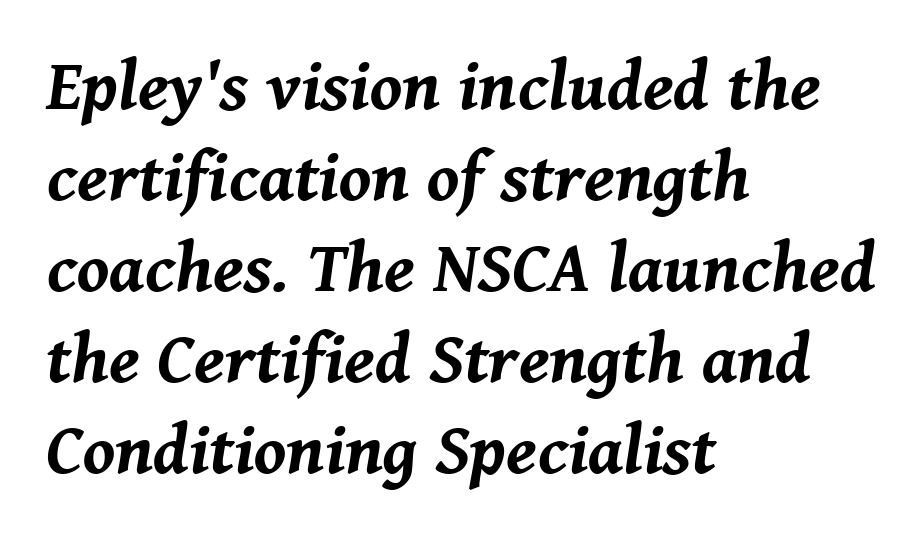
Each letter keeps its own natural width here, so spacing adapts to shape. Compared with ordinary roman type, these characters are visibly tilted. Summary of weight: heavy, a full bold. This sample uses plain, unmodified letter spacing. Bare-footed words on every line. Interline gaps are of average width in this sample.
